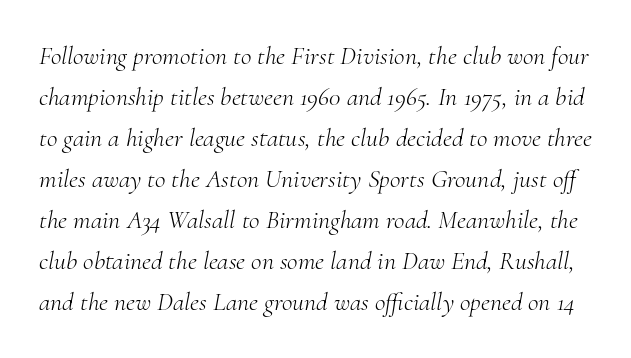
Letters have the restrained weight of plain body copy at most. The passage shown stacks its lines at a standard gap. Just letters on the line, the space beneath them empty. This is oblique type, the kind used for emphasis or titles.
